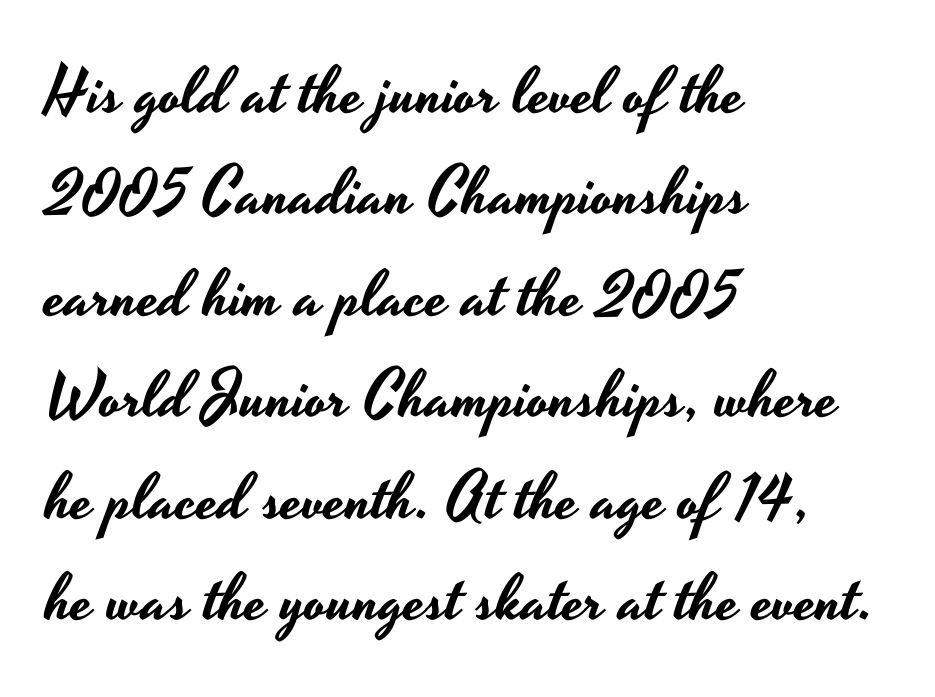
{"serif": "no", "width": "wide", "stroke_contrast": "low", "x_height": "small", "monospaced": "no", "underline": "no", "align": "left", "line_spacing": "normal", "line_spacing_ratio": 1.56, "letter_spacing": "normal", "letter_spacing_em": 0.0, "glyph_px": 65}
